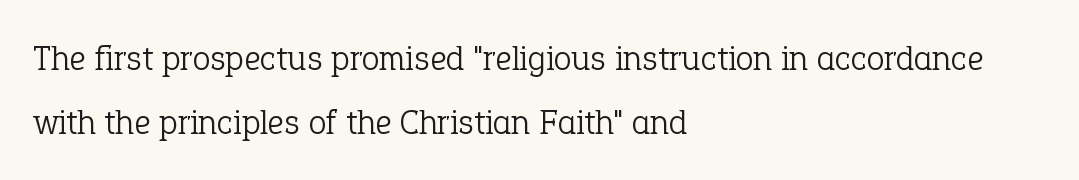
A quiet, ordinary-to-light weight characterises the typeface. The letters advance in unequal steps, a hallmark of proportional type. Typeset ragged right — the left edge is the straight one. How are the letters spaced? Ordinarily, with no added tracking. These lines were composed using upright roman letters.
